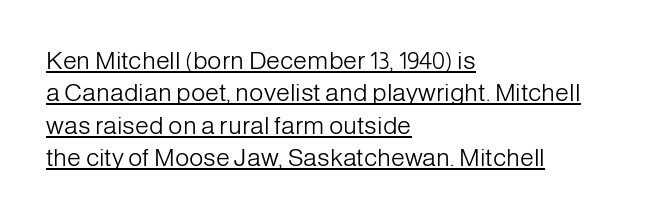
Q: Is the text bold? A: No.
Q: Is the text italic (slanted)? A: No, it is upright.
Q: Is the text underlined? A: Yes.
Q: How is the paragraph aligned? A: Left-aligned.
Q: Is the spacing between letters normal or unusually wide? A: Normal.
Q: Is the spacing between lines tight, normal or loose? A: Normal.
